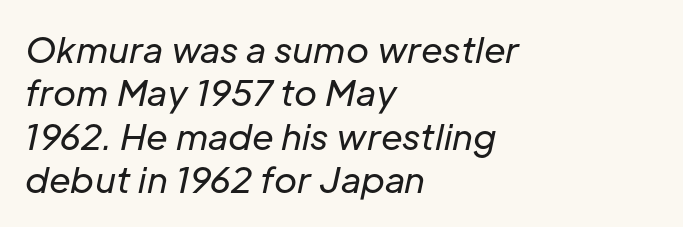
The passage shown is not bold in any degree. This sample has the flowing, uneven cadence of proportional lettering. Letters rest on an invisible, unmarked baseline. An italicized treatment has been applied to the whole sample. Which margin do the lines hug? The left one — the right edge is uneven. Compared with typical body copy, the letter spacing here is the same.
